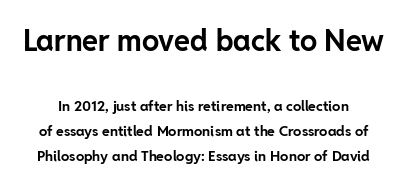
The image shows 29 px bold sans-serif type, upright; set line spacing 1.79x, normal letter spacing, not underlined; the first (top) block is 2.07x larger; low stroke contrast and a medium x-height.
